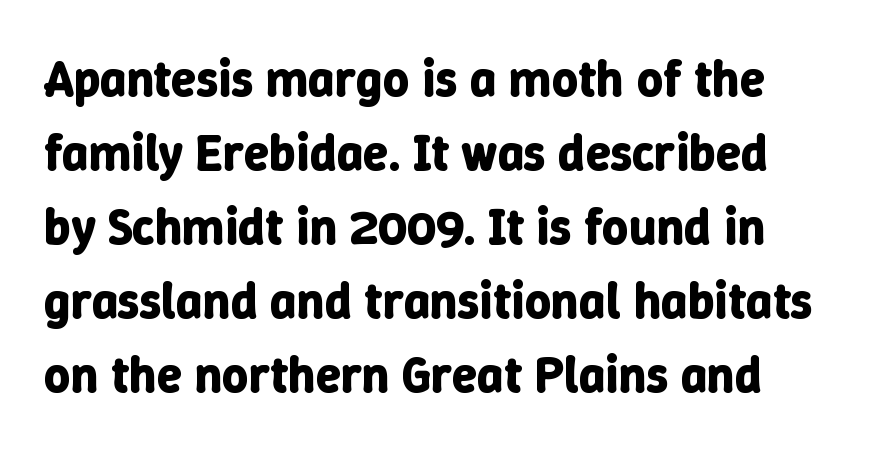
Q: Is the text bold? A: Yes.
Q: Is the text italic (slanted)? A: No, it is upright.
Q: Is the text underlined? A: No.
Q: Is the spacing between letters normal or unusually wide? A: Normal.
Q: Is the spacing between lines tight, normal or loose? A: Normal.
Q: Width (condensed, normal, or wide)? A: Normal.
Q: Stroke contrast? A: Low.
Q: x-height? A: Medium.
Q: Monospaced? A: No.
